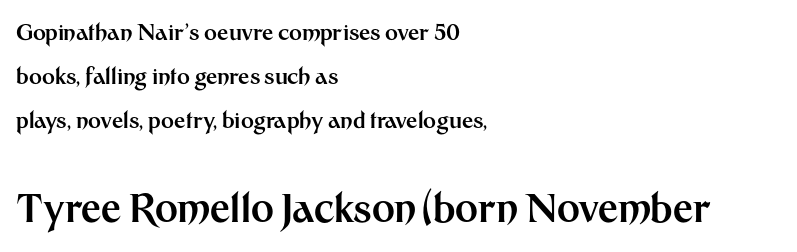
Q: Is the text bold? A: Yes.
Q: Is the text italic (slanted)? A: No, it is upright.
Q: Is the typeface a serif or a sans-serif typeface? A: Sans-serif.
Q: Is the text underlined? A: No.
Q: How is the paragraph aligned? A: Left-aligned.
Q: Is the spacing between letters normal or unusually wide? A: Normal.
Q: Is the spacing between lines tight, normal or loose? A: Loose.
Q: Which block of text is set in a larger size, the first (top) or the second (bottom)? A: The second (bottom) one.
Q: Width (condensed, normal, or wide)? A: Normal.
Q: Stroke contrast? A: Medium.
Q: x-height? A: Medium.
Q: Monospaced? A: No.
